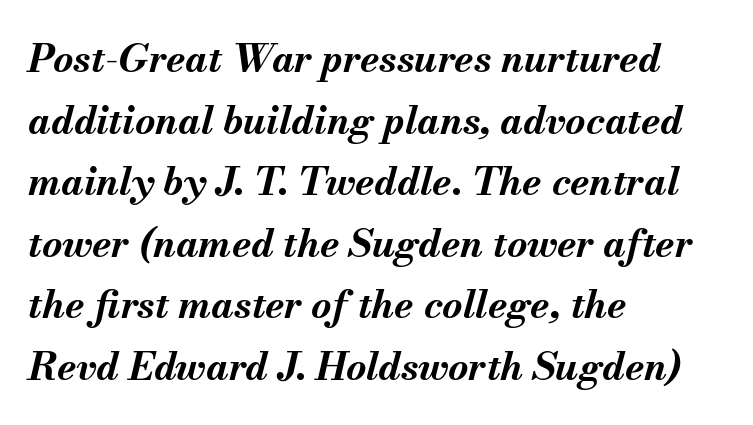
Q: Is the text bold? A: Yes.
Q: Is the text italic (slanted)? A: Yes, it leans right by about 13 degrees.
Q: Is the text underlined? A: No.
Q: How is the paragraph aligned? A: Left-aligned.
Q: Is the spacing between letters normal or unusually wide? A: Normal.
Q: Is the spacing between lines tight, normal or loose? A: Normal.
Q: Width (condensed, normal, or wide)? A: Normal.
Q: Stroke contrast? A: Medium.
Q: x-height? A: Small.
Q: Monospaced? A: No.
